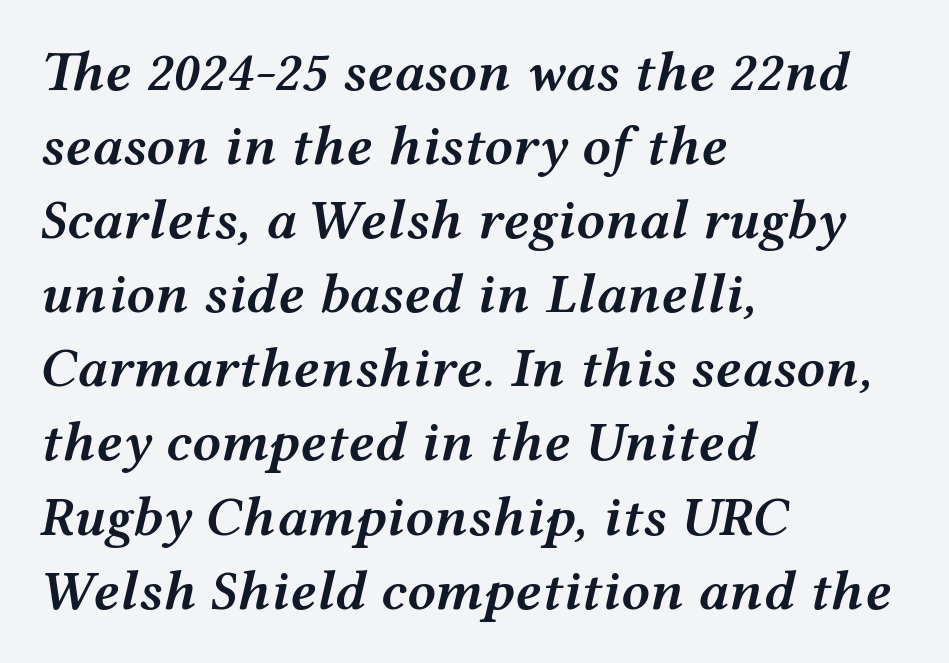
{"italic": "yes", "lean": "right", "slant_degrees": 12, "bold": "semi", "weight": "semibold", "width": "wide", "stroke_contrast": "medium", "x_height": "medium", "monospaced": "no", "underline": "no", "align": "left", "line_spacing": "normal", "line_spacing_ratio": 1.3, "letter_spacing": "normal", "letter_spacing_em": 0.0, "glyph_px": 57}
